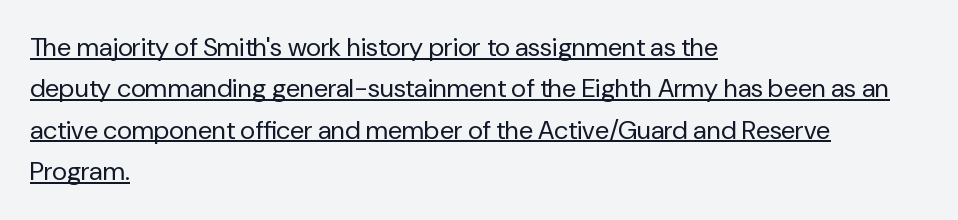
Q: Is the text bold? A: No.
Q: Is the text italic (slanted)? A: No, it is upright.
Q: Is the text underlined? A: Yes.
Q: How is the paragraph aligned? A: Left-aligned.
Q: Is the spacing between letters normal or unusually wide? A: Normal.
Q: Is the spacing between lines tight, normal or loose? A: Normal.
